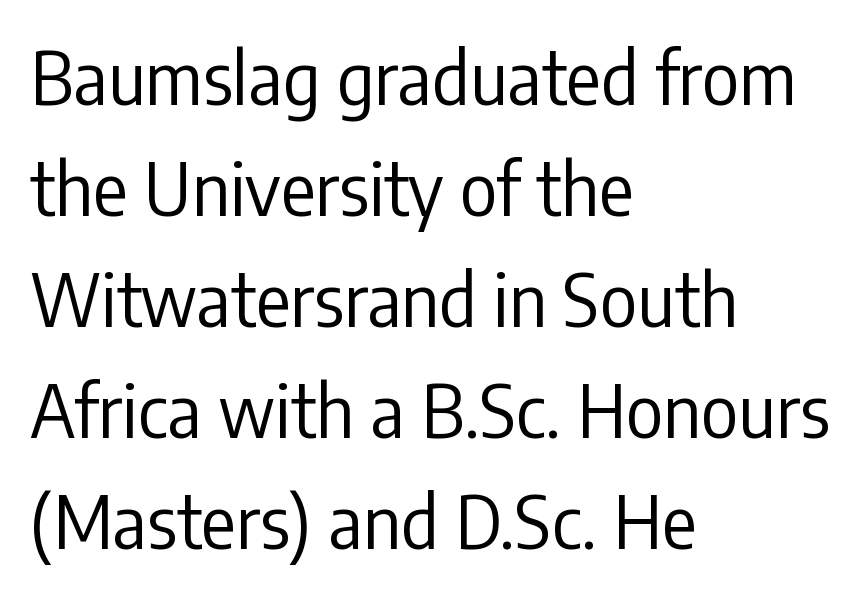
Note the varied advance widths — an 'i' is clearly narrower than an 'm'. Summary of vertical rhythm: regular, with standard interline spacing. Unmarked baselines from the first word to the last. The lines in this sample share a left origin and differ only in where they stop.
